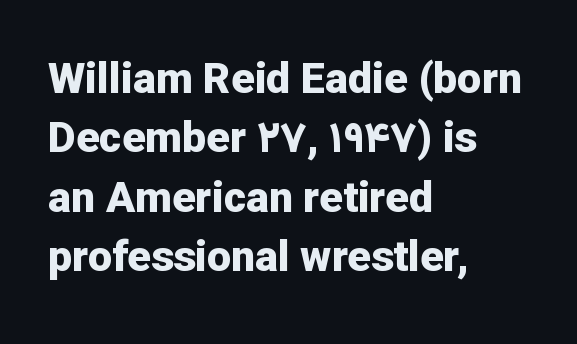
{"serif": "no", "italic": "no", "bold": "yes", "weight": "bold", "width": "normal", "stroke_contrast": "low", "x_height": "medium", "monospaced": "no", "underline": "no", "align": "left", "line_spacing": "normal", "line_spacing_ratio": 1.38, "letter_spacing": "normal", "letter_spacing_em": 0.0, "glyph_px": 43}
